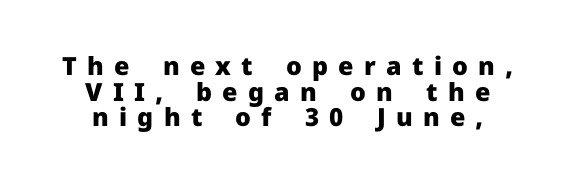
Q: Is the text bold? A: Yes.
Q: Is the text italic (slanted)? A: No, it is upright.
Q: Is the text underlined? A: No.
Q: How is the paragraph aligned? A: Centered.
Q: Is the spacing between letters normal or unusually wide? A: Unusually wide.
Q: Is the spacing between lines tight, normal or loose? A: Tight.
